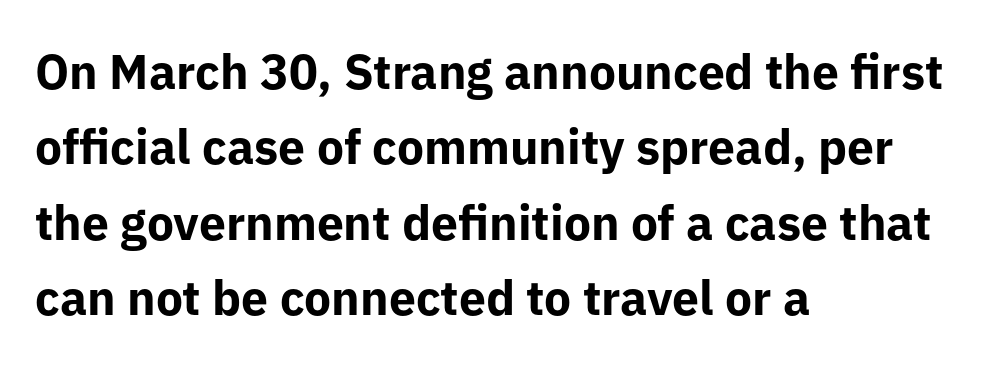
The image shows 48 px bold sans-serif type, upright; set left-aligned, normal line spacing (1.57x), normal letter spacing, not underlined; low stroke contrast and a medium x-height.
